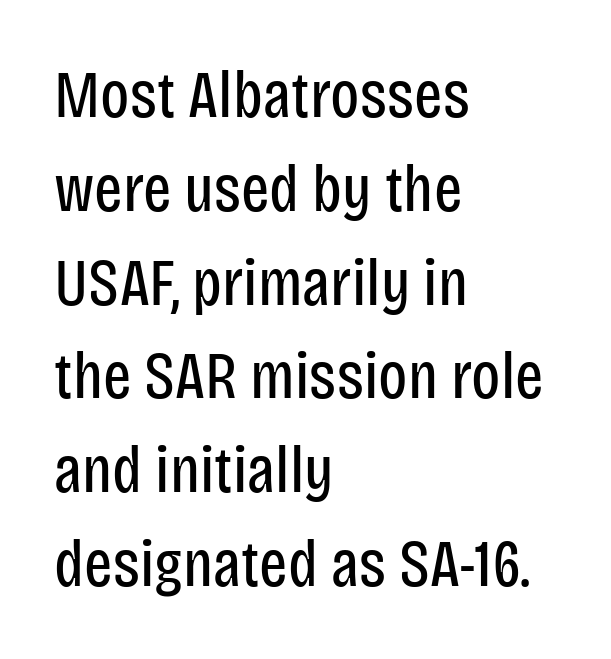
The image shows 67 px regular-weight, condensed sans-serif type, upright; set left-aligned, normal line spacing (1.4x), normal letter spacing, not underlined; low stroke contrast and a large x-height.
